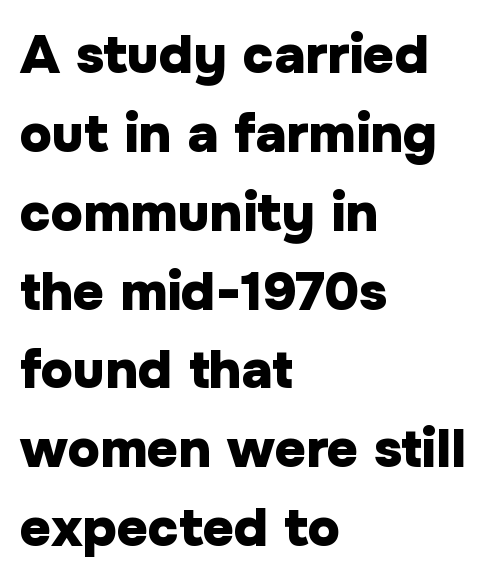
{"serif": "no", "italic": "no", "bold": "yes", "weight": "heavy", "width": "normal", "stroke_contrast": "low", "x_height": "medium", "monospaced": "no", "underline": "no", "align": "left", "line_spacing": "normal", "line_spacing_ratio": 1.46, "letter_spacing": "normal", "letter_spacing_em": 0.0, "glyph_px": 54}
